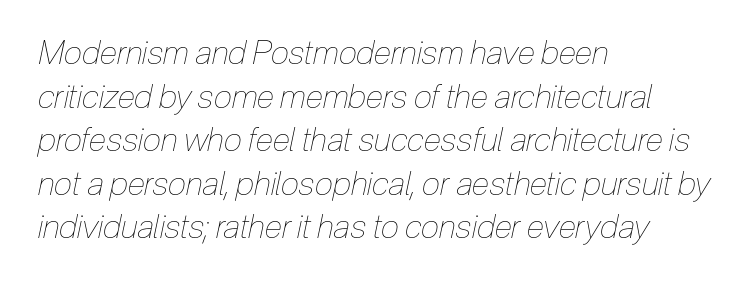
Tracking value appears to be zero — textbook default spacing. An italicized treatment has been applied to the whole sample. Note the varied advance widths — an 'i' is clearly narrower than an 'm'. The glyphs are unaccompanied by any horizontal stroke below them. The block of text has a typical density, with ordinary space between rows.
